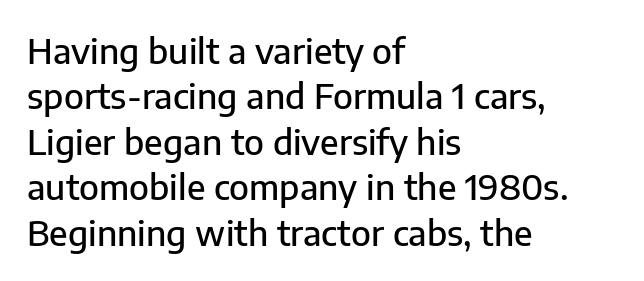
The lettering holds an erect, upright posture throughout. Every row of glyphs begins at an identical x-position on the left. This sample has the flowing, uneven cadence of proportional lettering. Is the letter spacing exaggerated? No — it looks like the ordinary default. Is this a sans? Yes — the strokes have no serifs.
